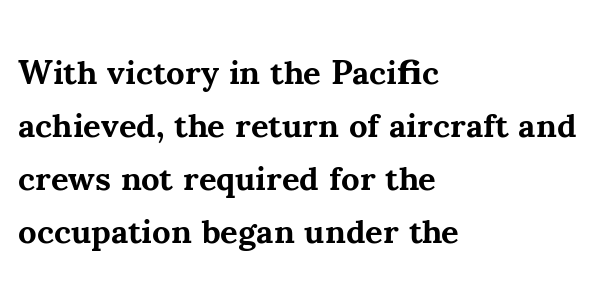
Alignment: flush left. The typography opts for an upright posture over an oblique one. Letterform terminals end in serifs throughout the passage. This is heavy type, rendered in bold.
